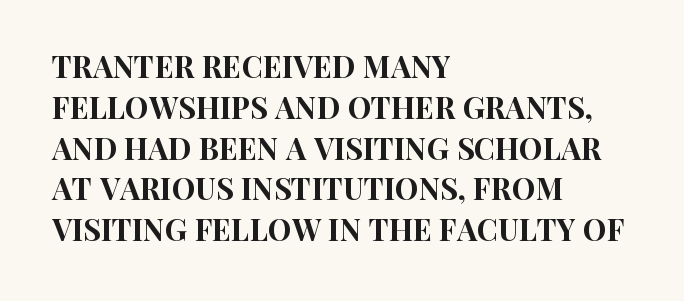
The image shows 30 px condensed sans-serif type, upright; set left-aligned, normal line spacing (1.36x), normal letter spacing, not underlined; high stroke contrast and a large x-height.
